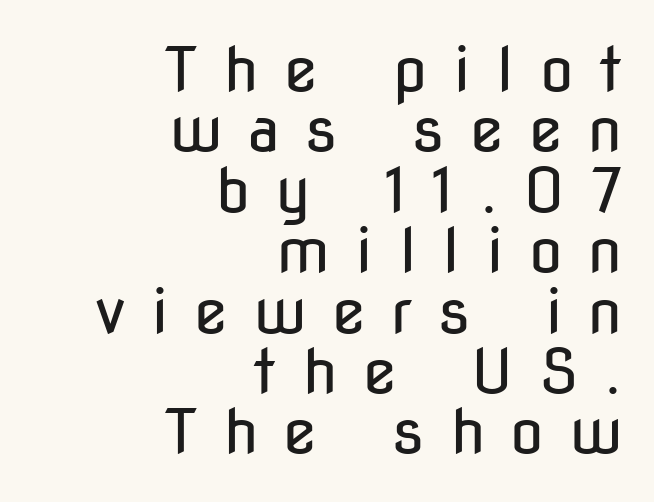
{"serif": "no", "italic": "no", "bold": "no", "weight": "regular", "width": "condensed", "stroke_contrast": "low", "x_height": "medium", "monospaced": "no", "underline": "no", "align": "right", "line_spacing": "tight", "line_spacing_ratio": 0.99, "letter_spacing": "wide", "letter_spacing_em": 0.42, "glyph_px": 61}
